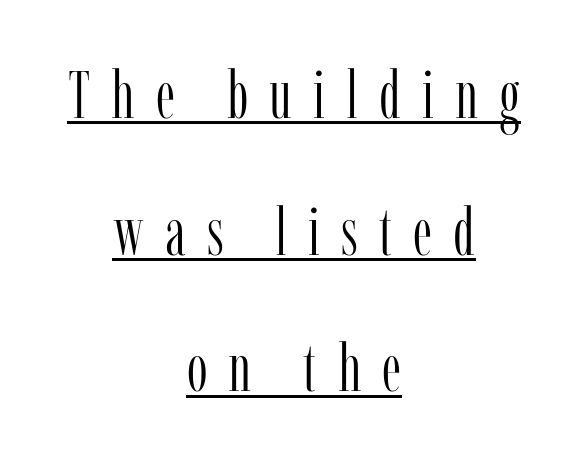
The face used here appears with an underline applied. A roman cut, with each character standing at attention. The gaps between neighbouring characters are conspicuously large. Vertically, the passage feels expansive, rows floating well apart.
